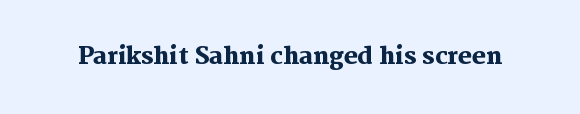
Q: Is the text bold? A: Yes.
Q: Is the text italic (slanted)? A: No, it is upright.
Q: Is the text underlined? A: No.
Q: Is the spacing between letters normal or unusually wide? A: Normal.
